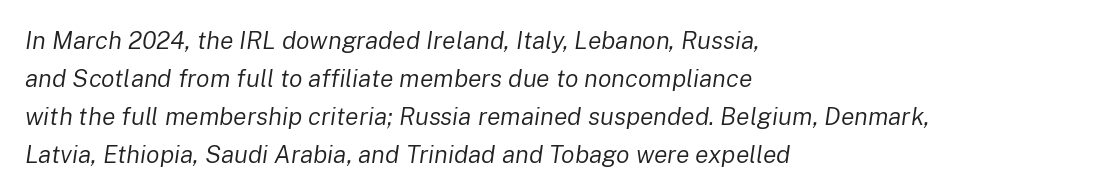
Casual observation: everything's shoved over to the left. Nothing unusual about the tracking: characters are spaced as the font intends. Weight: in the light-to-regular range. Normally led — the rows are evenly, conventionally spaced.
